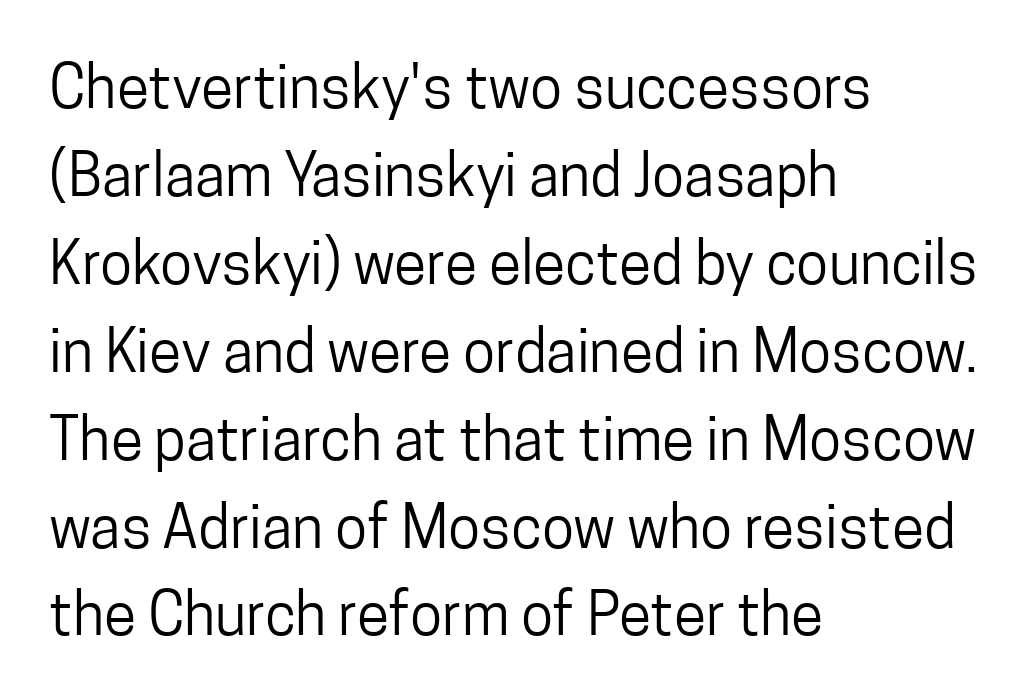
The image shows 59 px regular-weight, condensed sans-serif type, upright; set left-aligned, normal line spacing (1.49x), normal letter spacing, not underlined; low stroke contrast and a medium x-height.
